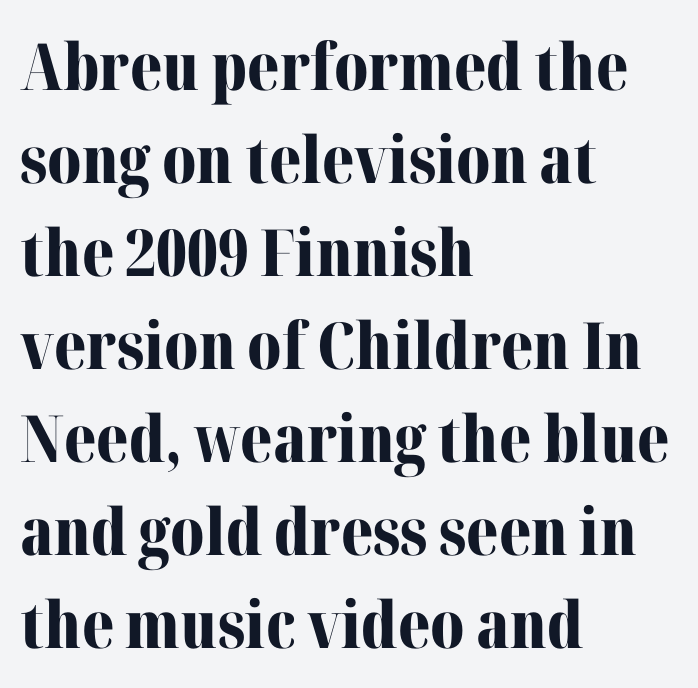
Baseline-to-baseline distance is the conventional proportion of letter height. Upright lettering throughout. Here the glyphs are tracked normally, forming tight word shapes. The passage shown is typeset with a serif family. Its strokes are broad and dark, the hallmark of bold type. Typeset ragged right — the left edge is the straight one.
